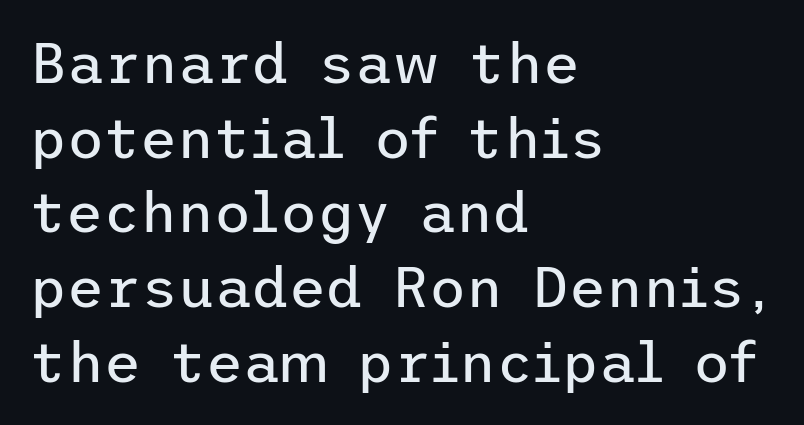
Q: Is the text bold? A: No.
Q: Is the text italic (slanted)? A: No, it is upright.
Q: Is the typeface a serif or a sans-serif typeface? A: Sans-serif.
Q: Is the text underlined? A: No.
Q: How is the paragraph aligned? A: Left-aligned.
Q: Is the spacing between letters normal or unusually wide? A: Normal.
Q: Is the spacing between lines tight, normal or loose? A: Normal.
Q: Width (condensed, normal, or wide)? A: Normal.
Q: Stroke contrast? A: Low.
Q: x-height? A: Medium.
